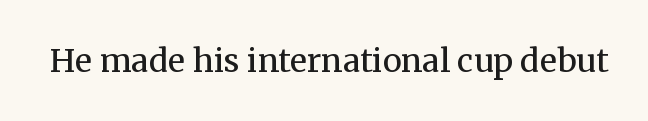
Has an underline been added? It has not. This sample has the flowing, uneven cadence of proportional lettering. No italicization has been applied; the sample stays upright. Serif or sans? Serif — the stroke terminals have little feet. Ink coverage per letter is moderate at most. How are the letters spaced? Ordinarily, with no added tracking.
